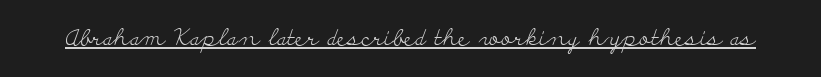
Q: Is the text bold? A: No.
Q: Is the text italic (slanted)? A: Yes.
Q: Is the text underlined? A: Yes.
Q: Is the spacing between letters normal or unusually wide? A: Normal.
